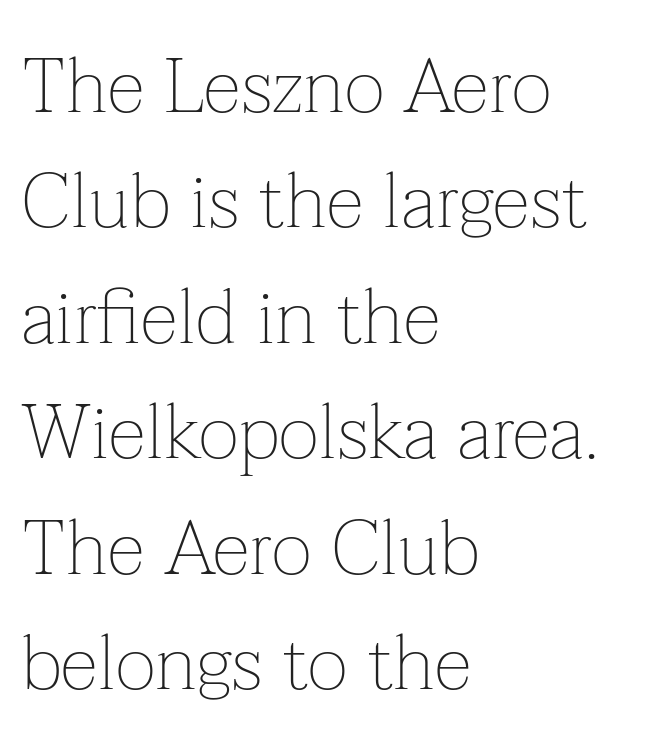
Q: Is the text bold? A: No.
Q: Is the text italic (slanted)? A: No, it is upright.
Q: Is the typeface a serif or a sans-serif typeface? A: Serif.
Q: Is the text underlined? A: No.
Q: How is the paragraph aligned? A: Left-aligned.
Q: Is the spacing between letters normal or unusually wide? A: Normal.
Q: Is the spacing between lines tight, normal or loose? A: Normal.
Q: Width (condensed, normal, or wide)? A: Normal.
Q: Stroke contrast? A: Low.
Q: x-height? A: Medium.
Q: Monospaced? A: No.
